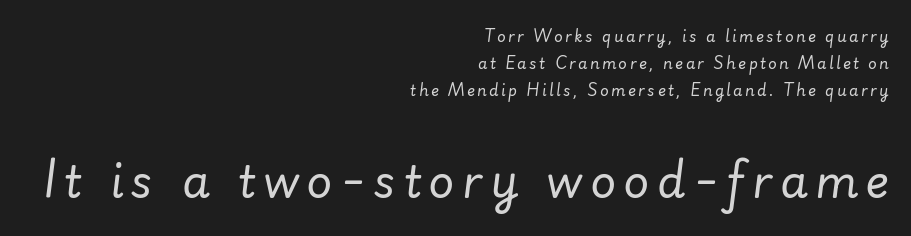
{"italic": "yes", "lean": "right", "slant_degrees": 7, "bold": "no", "weight": "regular", "width": "normal", "stroke_contrast": "low", "x_height": "small", "monospaced": "no", "underline": "no", "align": "right", "line_spacing_ratio": 1.79, "larger_block": "second", "size_ratio": 3.0, "glyph_px": 45}
